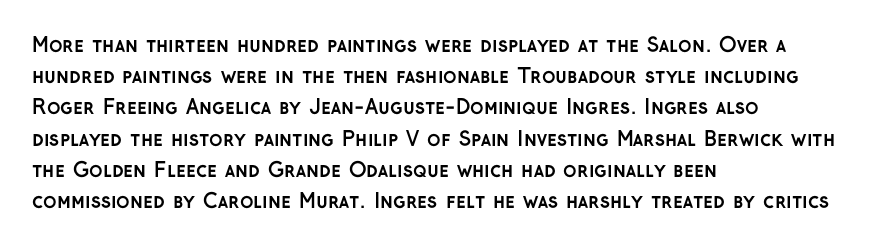
Q: Is the text bold? A: Yes.
Q: Is the text italic (slanted)? A: No, it is upright.
Q: Is the text underlined? A: No.
Q: How is the paragraph aligned? A: Left-aligned.
Q: Is the spacing between letters normal or unusually wide? A: Normal.
Q: Is the spacing between lines tight, normal or loose? A: Normal.
